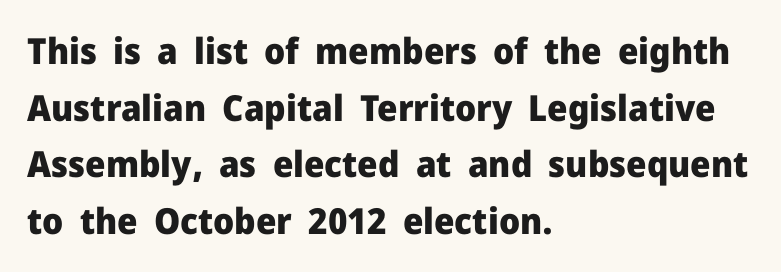
Do the letters lean? They stand straight. Typographically, this falls in the sans-serif category. This sample keeps an unexceptional amount of space between lines. Descender tails drop into unmarked territory. You could call the tracking neutral — neither tight nor loose.
